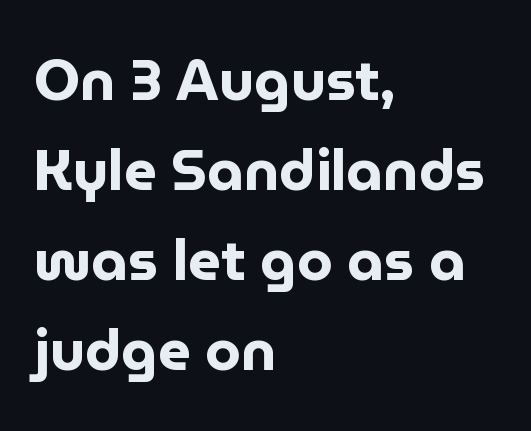
Q: Is the text bold? A: Yes.
Q: Is the text italic (slanted)? A: No, it is upright.
Q: Is the typeface a serif or a sans-serif typeface? A: Sans-serif.
Q: Is the text underlined? A: No.
Q: How is the paragraph aligned? A: Left-aligned.
Q: Is the spacing between letters normal or unusually wide? A: Normal.
Q: Is the spacing between lines tight, normal or loose? A: Normal.
Q: Width (condensed, normal, or wide)? A: Normal.
Q: Stroke contrast? A: Low.
Q: x-height? A: Medium.
Q: Monospaced? A: No.
